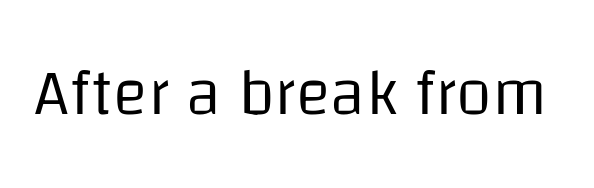
{"serif": "no", "italic": "no", "bold": "no", "weight": "regular", "width": "normal", "stroke_contrast": "low", "x_height": "large", "monospaced": "no", "underline": "no", "letter_spacing": "normal", "letter_spacing_em": 0.0, "glyph_px": 65}
